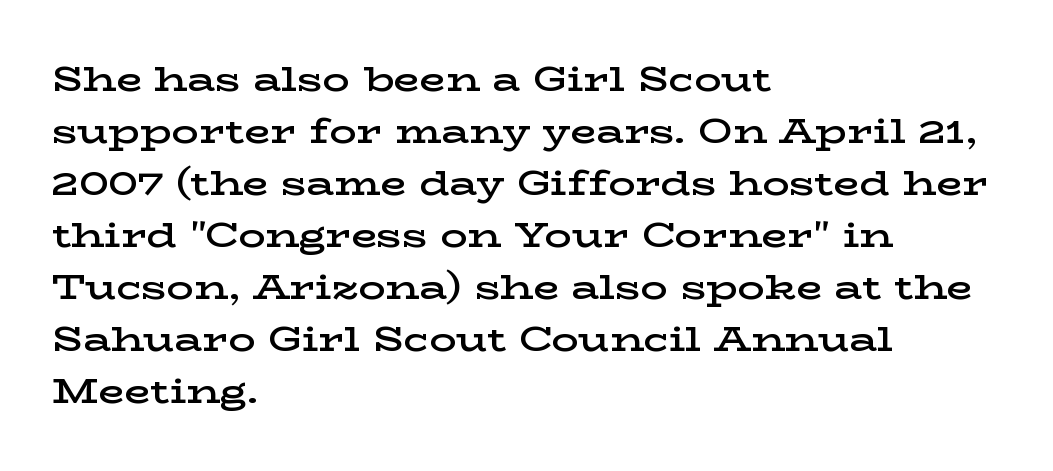
Q: Is the text bold? A: Semi-bold.
Q: Is the text italic (slanted)? A: No, it is upright.
Q: Is the typeface a serif or a sans-serif typeface? A: Serif.
Q: Is the text underlined? A: No.
Q: How is the paragraph aligned? A: Left-aligned.
Q: Is the spacing between letters normal or unusually wide? A: Normal.
Q: Is the spacing between lines tight, normal or loose? A: Normal.
Q: Width (condensed, normal, or wide)? A: Wide.
Q: Stroke contrast? A: Low.
Q: x-height? A: Medium.
Q: Monospaced? A: No.
